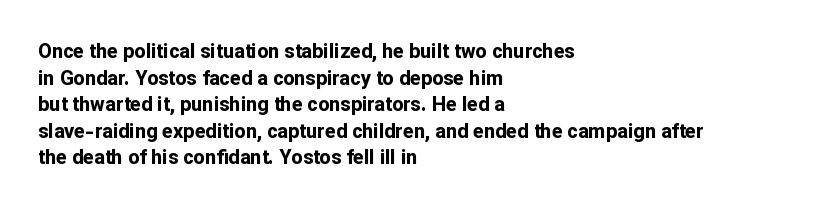
The image shows 20 px bold type, upright; set left-aligned, normal line spacing (1.33x), normal letter spacing, not underlined.
